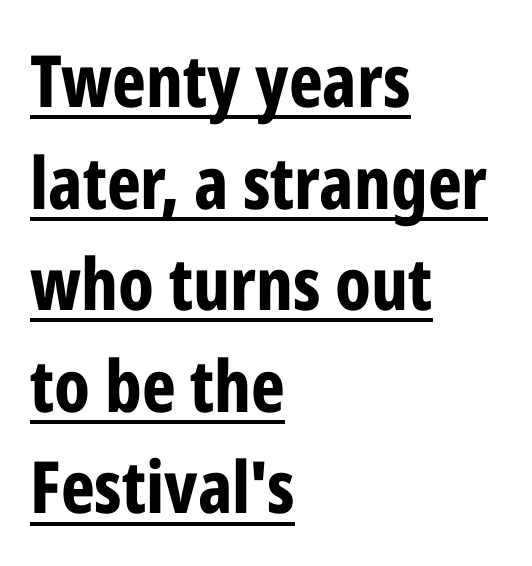
Q: Is the text bold? A: Yes.
Q: Is the text italic (slanted)? A: No, it is upright.
Q: Is the typeface a serif or a sans-serif typeface? A: Sans-serif.
Q: Is the text underlined? A: Yes.
Q: How is the paragraph aligned? A: Left-aligned.
Q: Is the spacing between letters normal or unusually wide? A: Normal.
Q: Is the spacing between lines tight, normal or loose? A: Normal.
Q: Width (condensed, normal, or wide)? A: Condensed.
Q: Stroke contrast? A: Low.
Q: x-height? A: Medium.
Q: Monospaced? A: No.
